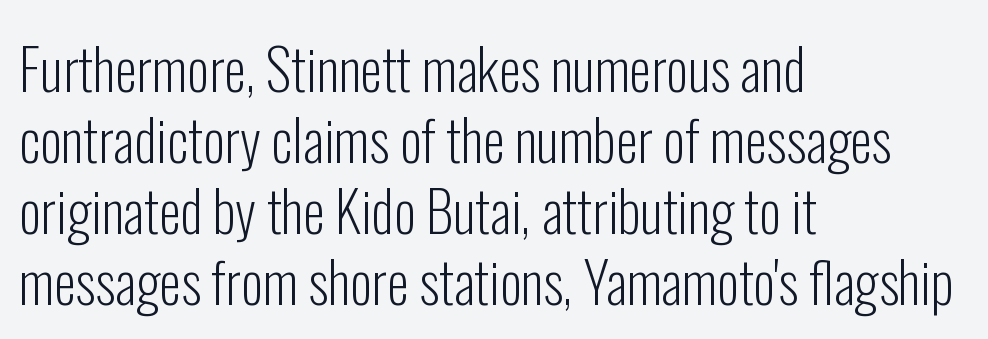
The image shows 56 px light, condensed sans-serif type, upright; set left-aligned, normal line spacing (1.27x), normal letter spacing, not underlined; low stroke contrast and a medium x-height.
